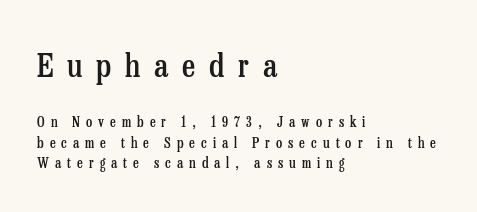
{"serif": "yes", "italic": "no", "bold": "semi", "weight": "semibold", "width": "condensed", "stroke_contrast": "low", "x_height": "medium", "monospaced": "no", "underline": "no", "align": "left", "line_spacing": "normal", "line_spacing_ratio": 1.46, "letter_spacing": "wide", "letter_spacing_em": 0.43, "larger_block": "first", "size_ratio": 2.29, "glyph_px": 32}
